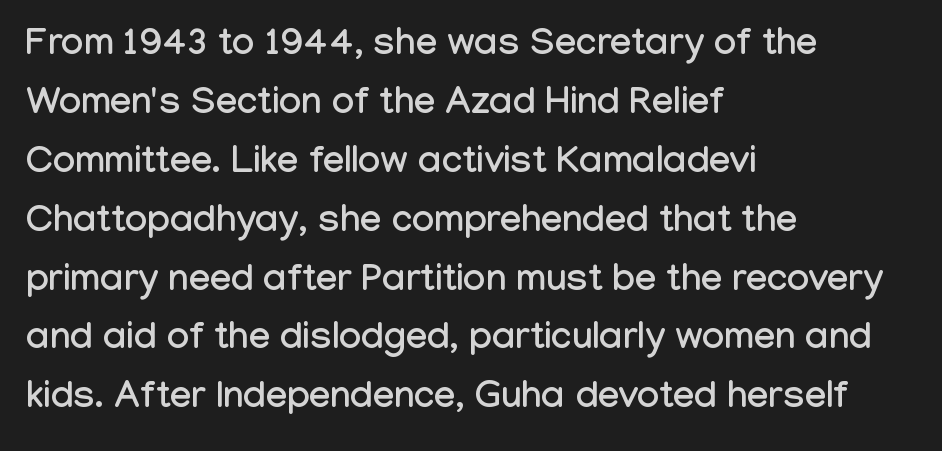
The image shows 38 px condensed sans-serif type, upright; set left-aligned, normal line spacing (1.55x), normal letter spacing, not underlined; low stroke contrast and a medium x-height.
